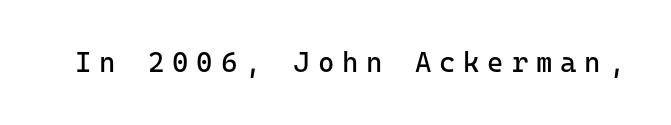
The image shows 28 px regular-weight sans-serif type, upright; set unusually wide letter spacing (+0.28 em), not underlined; low stroke contrast and a medium x-height.
